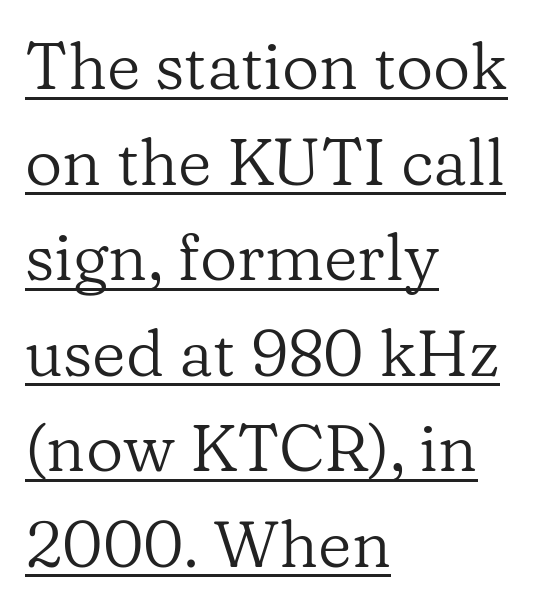
Q: Is the text bold? A: No.
Q: Is the text italic (slanted)? A: No, it is upright.
Q: Is the typeface a serif or a sans-serif typeface? A: Serif.
Q: Is the text underlined? A: Yes.
Q: How is the paragraph aligned? A: Left-aligned.
Q: Is the spacing between letters normal or unusually wide? A: Normal.
Q: Is the spacing between lines tight, normal or loose? A: Normal.
Q: Width (condensed, normal, or wide)? A: Normal.
Q: Stroke contrast? A: Low.
Q: x-height? A: Medium.
Q: Monospaced? A: No.
